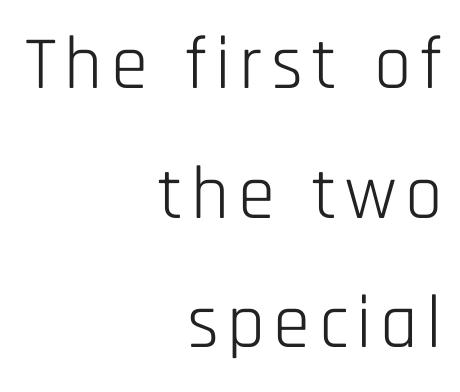
Q: Is the text bold? A: No.
Q: Is the text italic (slanted)? A: No, it is upright.
Q: Is the typeface a serif or a sans-serif typeface? A: Sans-serif.
Q: Is the text underlined? A: No.
Q: How is the paragraph aligned? A: Right-aligned.
Q: Width (condensed, normal, or wide)? A: Condensed.
Q: Stroke contrast? A: Low.
Q: x-height? A: Large.
Q: Monospaced? A: No.
